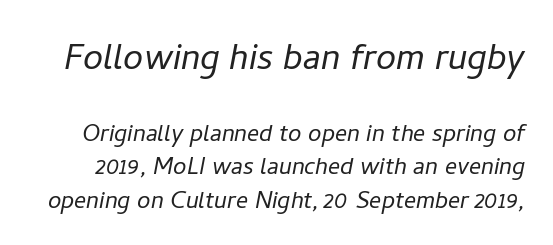
A typesetter would call this zero additional tracking. The letters advance in unequal steps, a hallmark of proportional type. The upper block of text is set noticeably larger than the block beneath it. Underline: absent.
